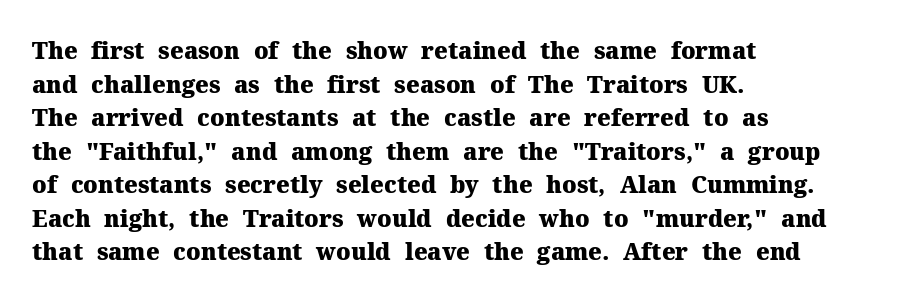
Q: Is the text bold? A: Yes.
Q: Is the text italic (slanted)? A: No, it is upright.
Q: Is the text underlined? A: No.
Q: How is the paragraph aligned? A: Left-aligned.
Q: Is the spacing between letters normal or unusually wide? A: Normal.
Q: Is the spacing between lines tight, normal or loose? A: Normal.
